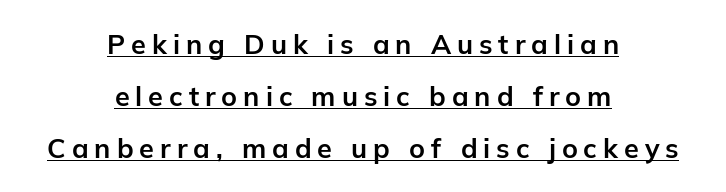
Q: Is the text bold? A: Yes.
Q: Is the text italic (slanted)? A: No, it is upright.
Q: Is the text underlined? A: Yes.
Q: How is the paragraph aligned? A: Centered.
Q: Is the spacing between letters normal or unusually wide? A: Unusually wide.
Q: Is the spacing between lines tight, normal or loose? A: Loose.
